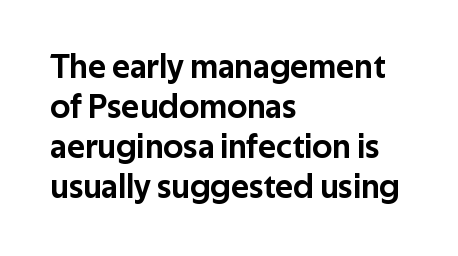
{"serif": "no", "italic": "no", "width": "normal", "stroke_contrast": "low", "x_height": "medium", "monospaced": "no", "underline": "no", "align": "left", "line_spacing_ratio": 1.18, "letter_spacing": "normal", "letter_spacing_em": 0.0, "glyph_px": 34}
